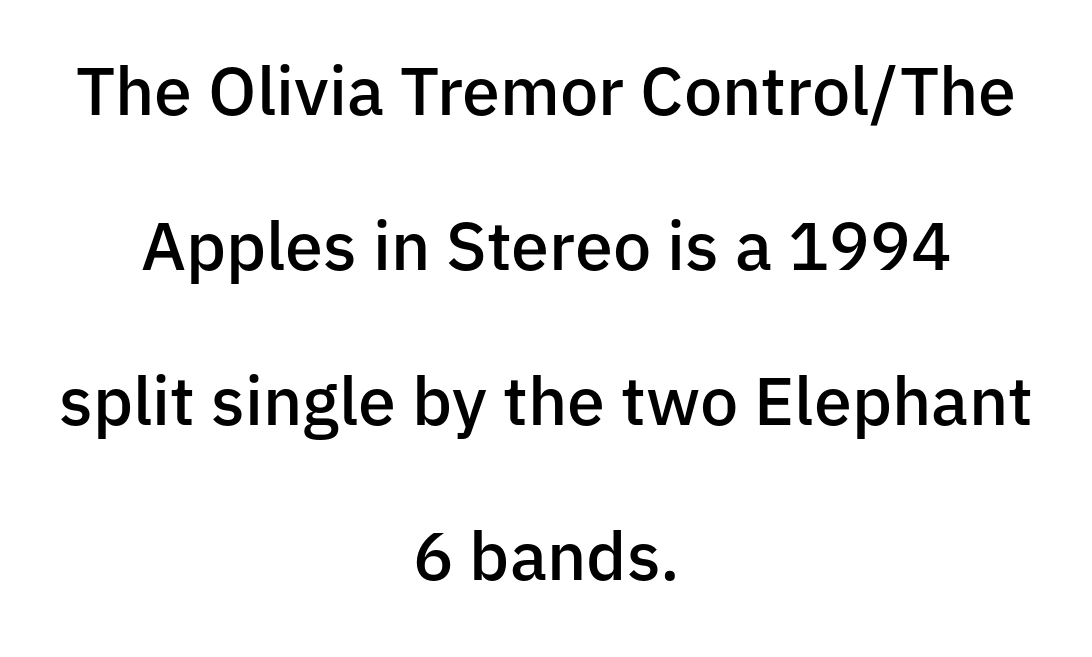
Q: Is the text bold? A: Semi-bold.
Q: Is the text italic (slanted)? A: No, it is upright.
Q: Is the typeface a serif or a sans-serif typeface? A: Sans-serif.
Q: Is the text underlined? A: No.
Q: How is the paragraph aligned? A: Centered.
Q: Is the spacing between letters normal or unusually wide? A: Normal.
Q: Is the spacing between lines tight, normal or loose? A: Loose.
Q: Width (condensed, normal, or wide)? A: Normal.
Q: Stroke contrast? A: Low.
Q: x-height? A: Medium.
Q: Monospaced? A: No.
